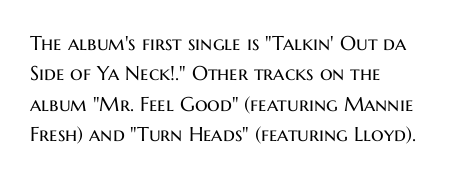
{"italic": "no", "bold": "no", "underline": "no", "align": "left", "line_spacing": "normal", "line_spacing_ratio": 1.52, "letter_spacing": "normal", "letter_spacing_em": 0.0, "glyph_px": 20}
